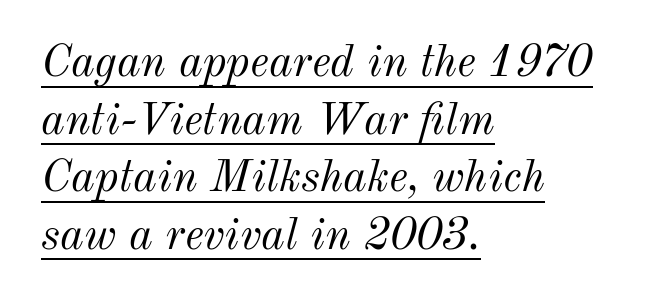
The image shows 45 px light type, italic (leaning right); set left-aligned, normal line spacing (1.28x), normal letter spacing, underlined; medium stroke contrast and a small x-height.
